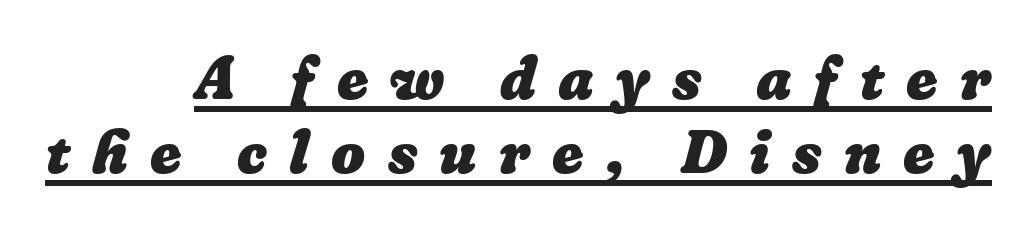
The image shows 60 px heavy type; set line spacing 1.23x, unusually wide letter spacing (+0.37 em), underlined; low stroke contrast and a medium x-height.
